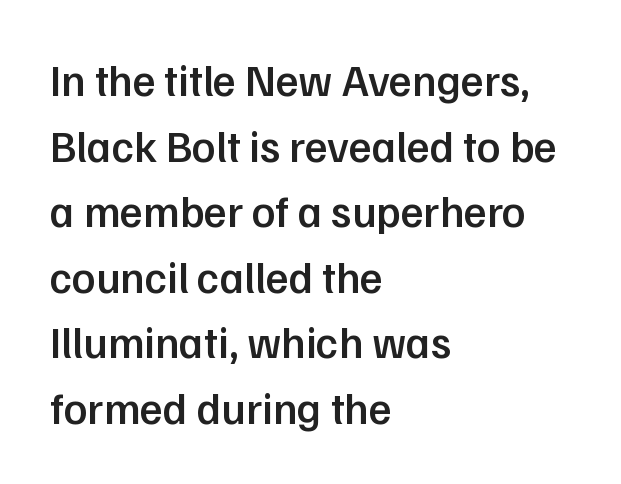
The image shows 44 px semibold sans-serif type, upright; set left-aligned, normal line spacing (1.49x), normal letter spacing, not underlined; low stroke contrast and a medium x-height.
